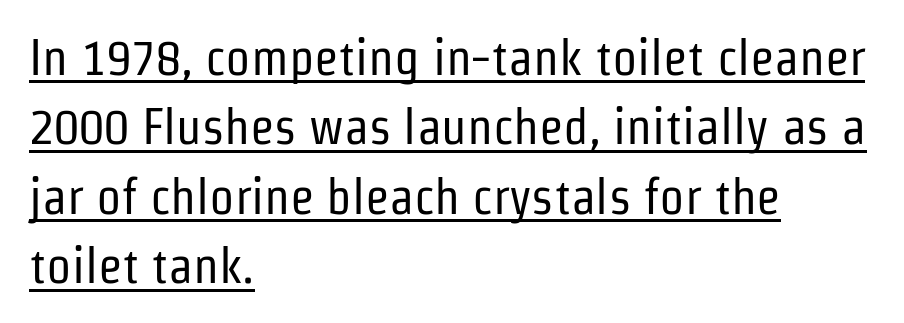
The rendering anchors every line to the left-hand side. In terms of letterspacing, this is plain default setting. Every character sits straight up, as roman type does. Stroke thickness stays within the range of a standard reading face or lighter. Beneath each row of characters lies a ruled line. Think of a printed novel: that variable character pitch is what you see here.
